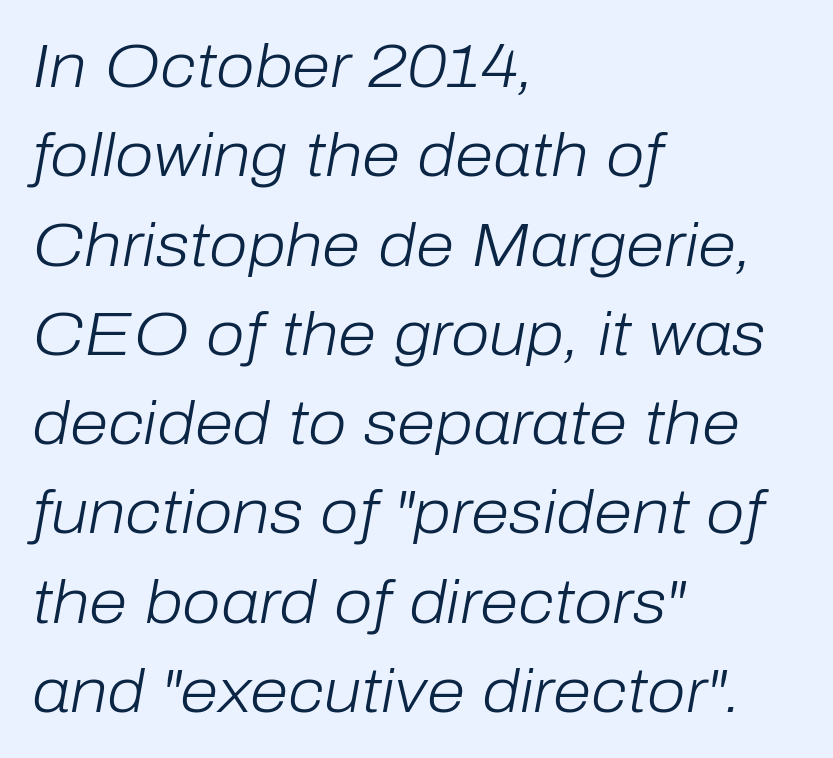
{"italic": "yes", "lean": "right", "slant_degrees": 10, "bold": "no", "weight": "light", "width": "normal", "stroke_contrast": "low", "x_height": "medium", "monospaced": "no", "underline": "no", "align": "left", "line_spacing": "normal", "line_spacing_ratio": 1.44, "letter_spacing": "normal", "letter_spacing_em": 0.0, "glyph_px": 62}
